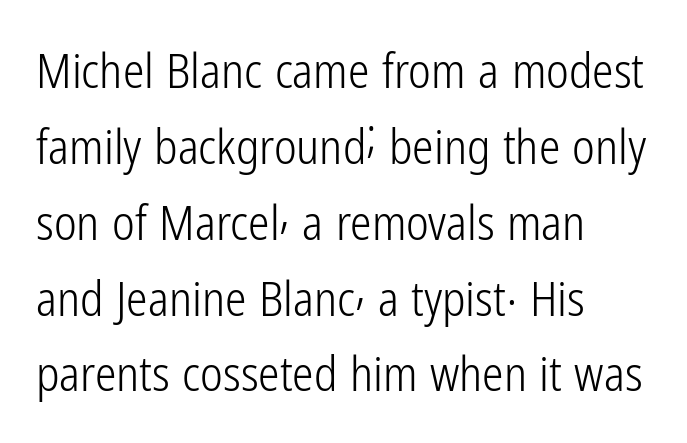
The image shows 48 px light, condensed sans-serif type, upright; set left-aligned, normal line spacing (1.58x), normal letter spacing, not underlined; low stroke contrast and a medium x-height.
